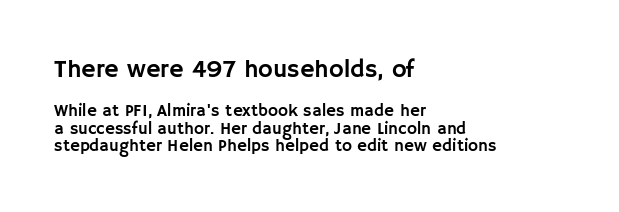
{"italic": "no", "underline": "no", "align": "left", "line_spacing": "tight", "line_spacing_ratio": 1.04, "letter_spacing": "normal", "letter_spacing_em": 0.0, "larger_block": "first", "size_ratio": 1.47, "glyph_px": 25}
